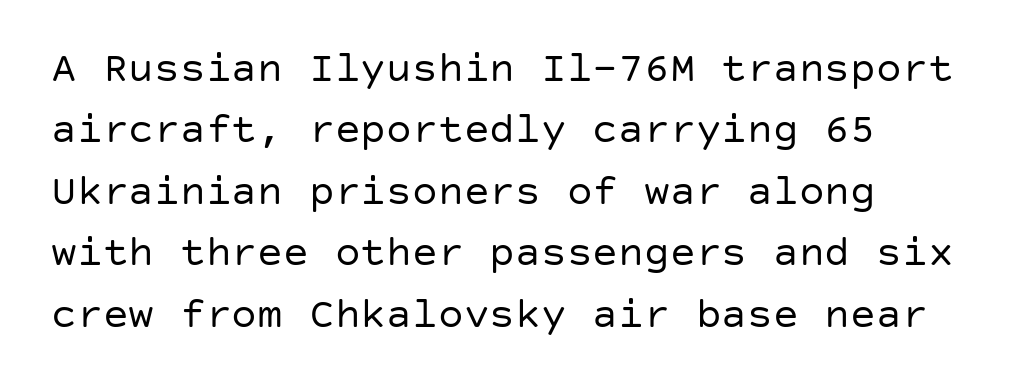
The image shows 43 px regular-weight sans-serif type, upright; set left-aligned, normal line spacing (1.43x), normal letter spacing, not underlined; low stroke contrast and a large x-height.
